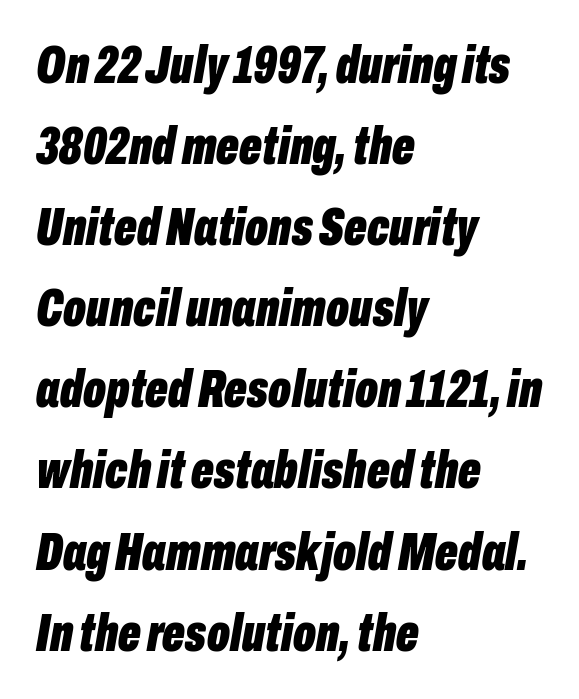
The image shows 53 px bold, condensed type, italic (leaning right); set left-aligned, normal line spacing (1.53x), normal letter spacing, not underlined; low stroke contrast and a medium x-height.
